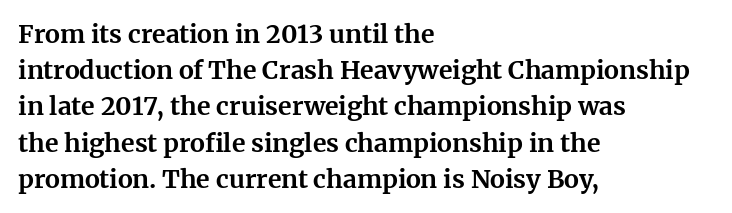
The image shows 25 px bold type, upright; set left-aligned, normal line spacing (1.45x), normal letter spacing, not underlined.
